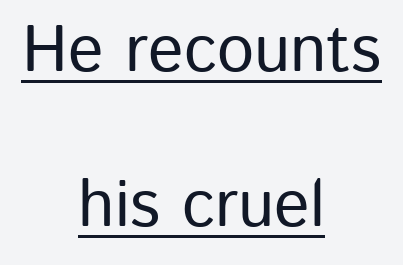
The type is set solid horizontally, with unmodified tracking. The face used here is proportionally spaced, like ordinary book or web type. The font family rendered here belongs to the sans-serif group. The typography opts for an upright posture over an oblique one.
